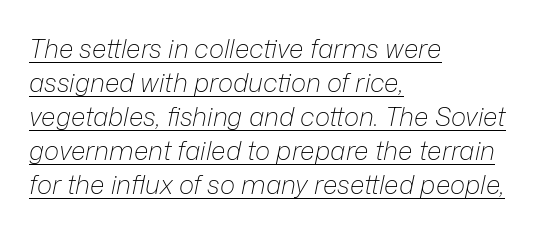
Q: Is the text bold? A: No.
Q: Is the text italic (slanted)? A: Yes, it leans right by about 12 degrees.
Q: Is the text underlined? A: Yes.
Q: How is the paragraph aligned? A: Left-aligned.
Q: Is the spacing between letters normal or unusually wide? A: Normal.
Q: Is the spacing between lines tight, normal or loose? A: Normal.
